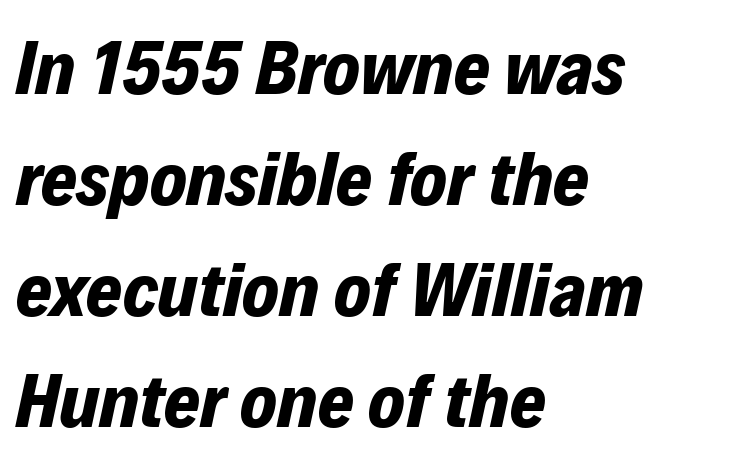
The image shows 77 px bold type, italic (leaning right); set left-aligned, normal line spacing (1.44x), normal letter spacing, not underlined; low stroke contrast and a medium x-height.
